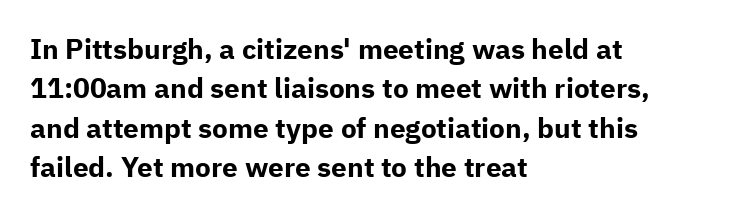
Q: Is the text bold? A: Yes.
Q: Is the text italic (slanted)? A: No, it is upright.
Q: Is the typeface a serif or a sans-serif typeface? A: Sans-serif.
Q: Is the text underlined? A: No.
Q: How is the paragraph aligned? A: Left-aligned.
Q: Is the spacing between letters normal or unusually wide? A: Normal.
Q: Is the spacing between lines tight, normal or loose? A: Normal.
Q: Width (condensed, normal, or wide)? A: Normal.
Q: Stroke contrast? A: Low.
Q: x-height? A: Medium.
Q: Monospaced? A: No.
